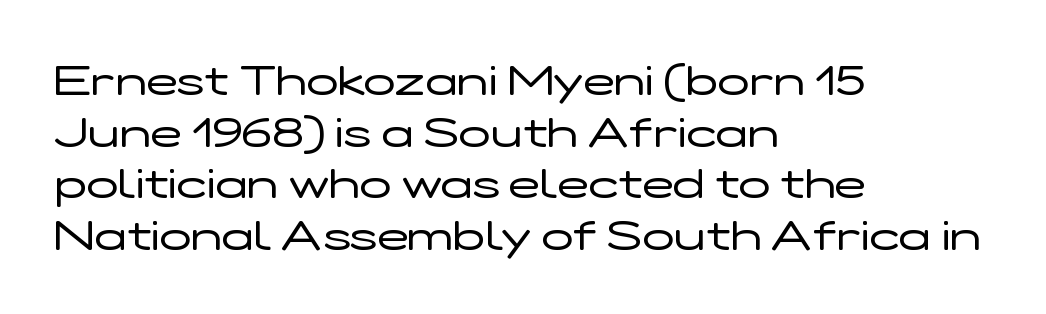
The face used here is rendered with its standard letterfit. Bold? No — there's no thickening of the strokes. The rendering uses natural spacing where letterforms have individual widths. Unmarked baselines from the first word to the last. The characters display no serif detailing; their extremities are plain. A roman cut, with each character standing at attention.
